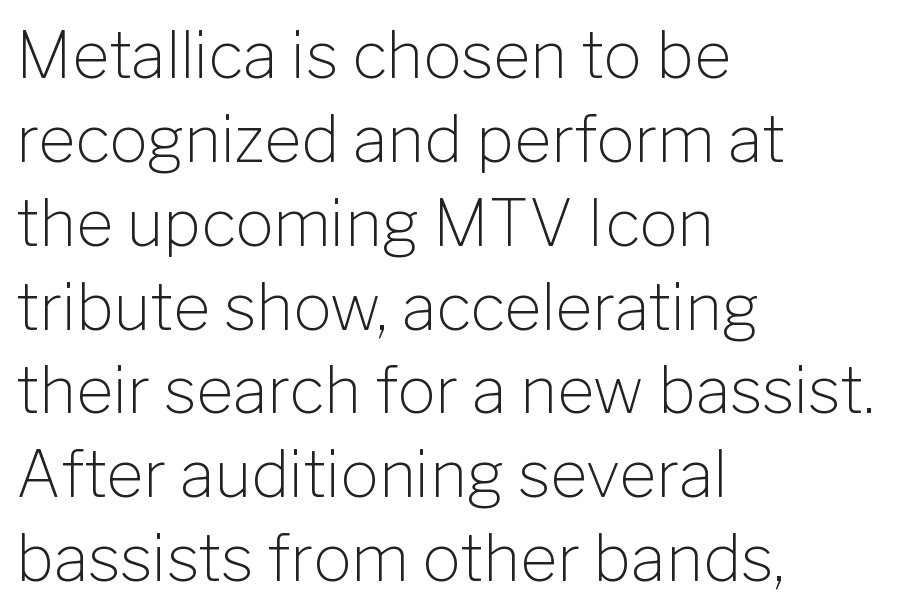
{"serif": "no", "italic": "no", "bold": "no", "weight": "light", "width": "normal", "stroke_contrast": "low", "x_height": "medium", "monospaced": "no", "underline": "no", "align": "left", "line_spacing": "normal", "line_spacing_ratio": 1.31, "letter_spacing": "normal", "letter_spacing_em": 0.0, "glyph_px": 64}
